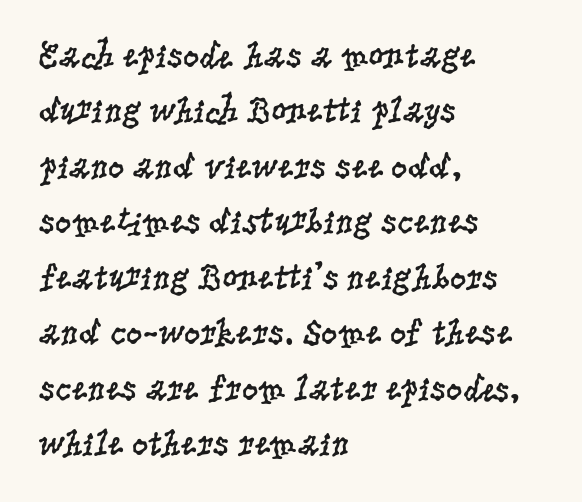
The area under the type is left untouched. Weight class: somewhere from thin through regular. Look at the tracking — it's just the regular setting, nothing added. You can tell from the footed stems that serif type was used.
